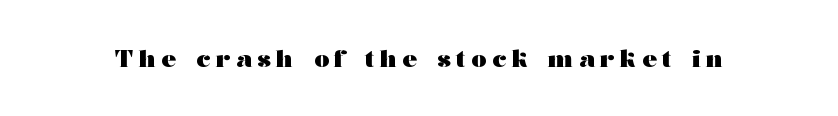
Q: Is the text bold? A: Yes.
Q: Is the text italic (slanted)? A: No, it is upright.
Q: Is the text underlined? A: No.
Q: Is the spacing between letters normal or unusually wide? A: Unusually wide.
